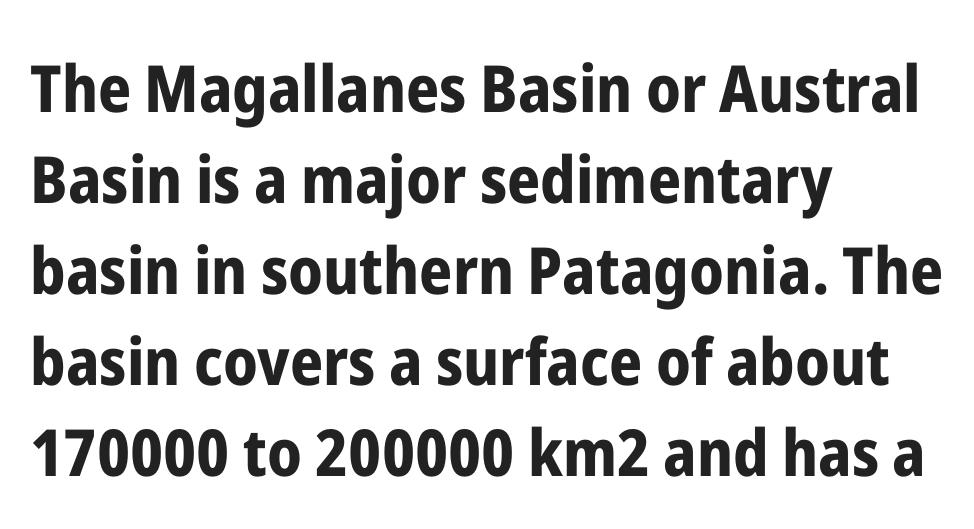
{"serif": "no", "italic": "no", "bold": "yes", "weight": "bold", "width": "condensed", "stroke_contrast": "low", "x_height": "medium", "monospaced": "no", "underline": "no", "align": "left", "line_spacing": "normal", "line_spacing_ratio": 1.4, "letter_spacing": "normal", "letter_spacing_em": 0.0, "glyph_px": 65}
